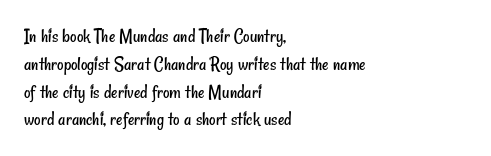
{"bold": "no", "underline": "no", "align": "left", "line_spacing": "normal", "line_spacing_ratio": 1.39, "letter_spacing": "normal", "letter_spacing_em": 0.0, "glyph_px": 20}
